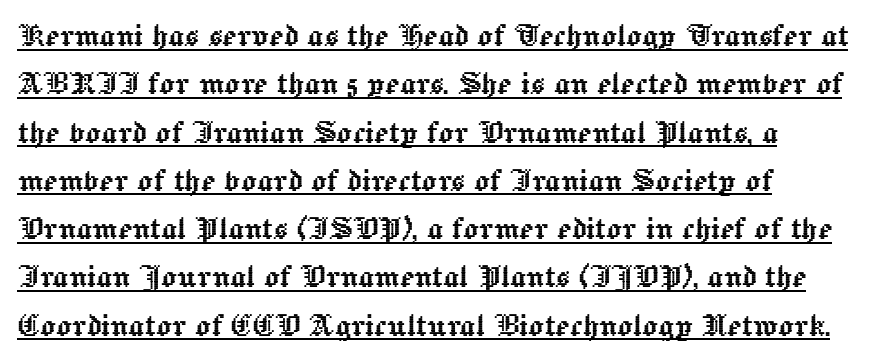
Vertically, the passage feels balanced, rows spaced as you'd expect. Is this a fixed-width face? No — the glyphs have proportional, varying widths. Line starts are locked; line ends wander. The letters sit at their default tracking, neither squeezed nor spread. These lines were composed using upright roman letters.
